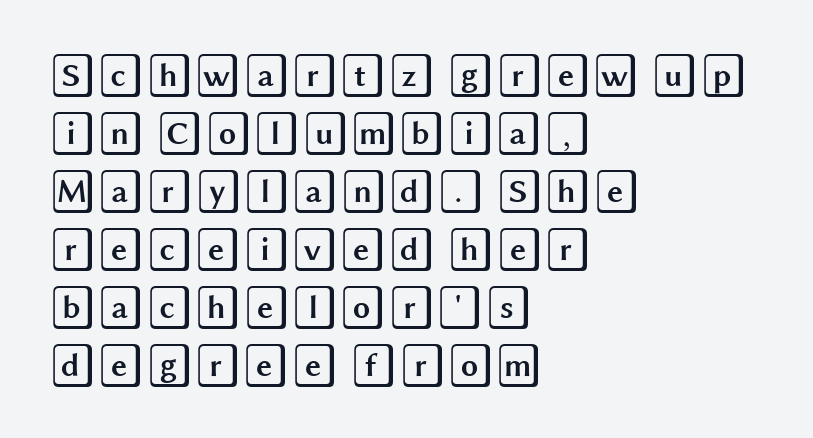
{"italic": "no", "width": "wide", "x_height": "large", "underline": "no", "align": "left", "line_spacing": "normal", "line_spacing_ratio": 1.32, "letter_spacing": "normal", "letter_spacing_em": 0.0, "glyph_px": 44}
